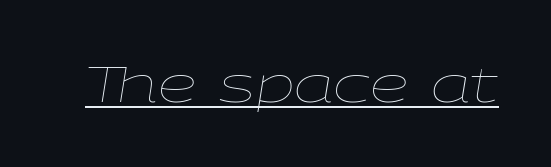
The image shows 50 px thin, wide type, italic (leaning right); set normal letter spacing, underlined; low stroke contrast and a medium x-height.
